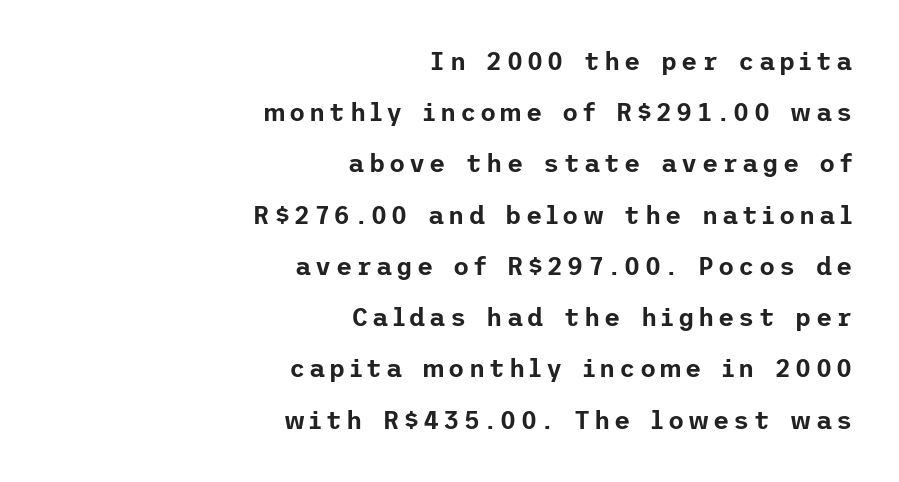
The image shows 25 px text type, upright; set right-aligned, loose line spacing (2.05x), not underlined.
